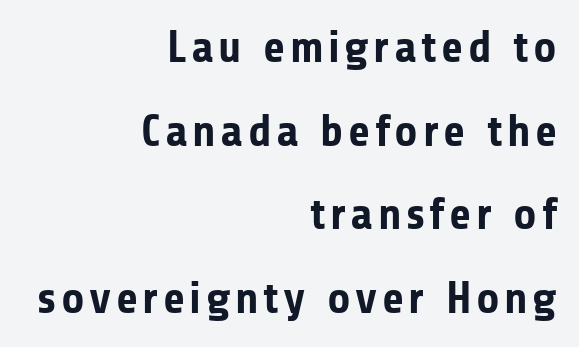
These lines were composed using upright roman letters. Note: no serifs on the glyphs. Honestly, there is no underline to notice here at all. A typesetter would call this proportional, since set widths differ per character.
